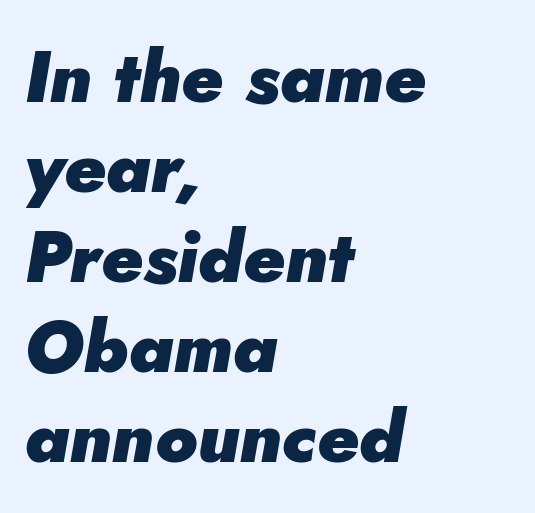
Q: Is the text bold? A: Yes.
Q: Is the text italic (slanted)? A: Yes, it leans right by about 5 degrees.
Q: Is the text underlined? A: No.
Q: How is the paragraph aligned? A: Left-aligned.
Q: Is the spacing between letters normal or unusually wide? A: Normal.
Q: Is the spacing between lines tight, normal or loose? A: Normal.
Q: Width (condensed, normal, or wide)? A: Normal.
Q: Stroke contrast? A: Low.
Q: x-height? A: Small.
Q: Monospaced? A: No.
